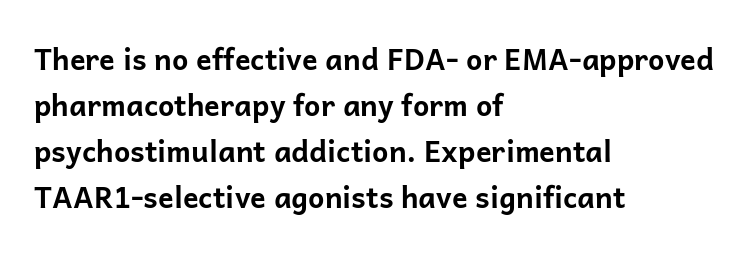
{"serif": "no", "italic": "no", "bold": "yes", "weight": "bold", "width": "normal", "stroke_contrast": "low", "x_height": "medium", "monospaced": "no", "underline": "no", "align": "left", "line_spacing": "normal", "line_spacing_ratio": 1.59, "letter_spacing": "normal", "letter_spacing_em": 0.0, "glyph_px": 29}
